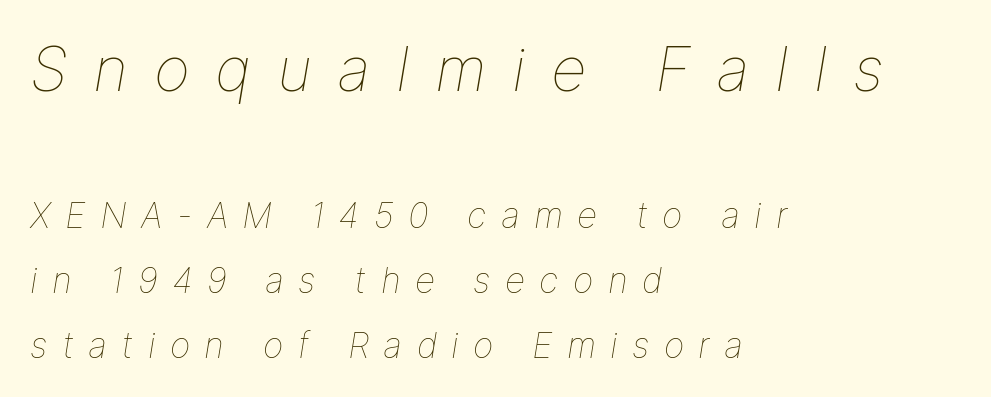
{"italic": "yes", "lean": "right", "slant_degrees": 9, "bold": "no", "weight": "thin", "width": "normal", "stroke_contrast": "low", "x_height": "medium", "monospaced": "no", "underline": "no", "align": "left", "line_spacing_ratio": 1.85, "letter_spacing": "wide", "letter_spacing_em": 0.41, "larger_block": "first", "size_ratio": 1.77, "glyph_px": 62}
